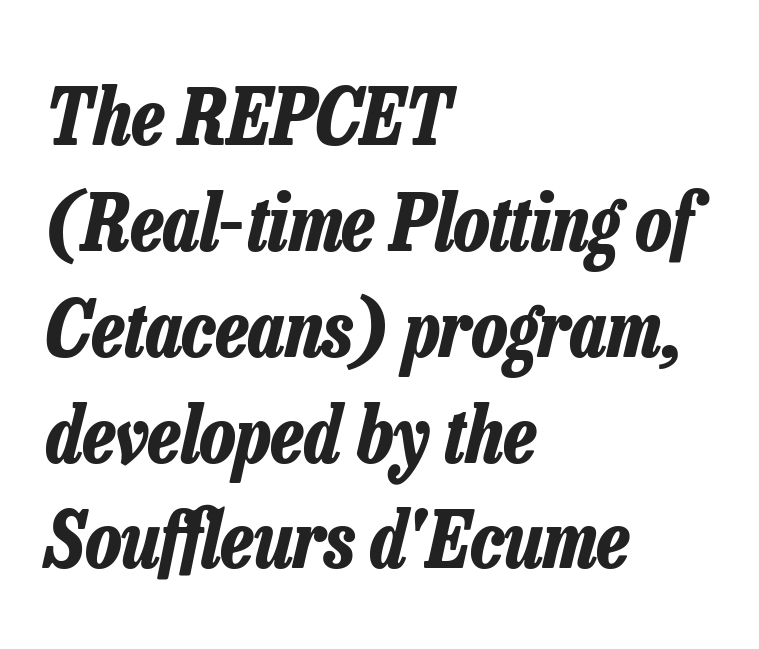
{"italic": "yes", "lean": "right", "slant_degrees": 13, "bold": "yes", "weight": "bold", "width": "condensed", "stroke_contrast": "low", "x_height": "medium", "monospaced": "no", "underline": "no", "align": "left", "line_spacing": "normal", "line_spacing_ratio": 1.34, "letter_spacing": "normal", "letter_spacing_em": 0.0, "glyph_px": 79}
